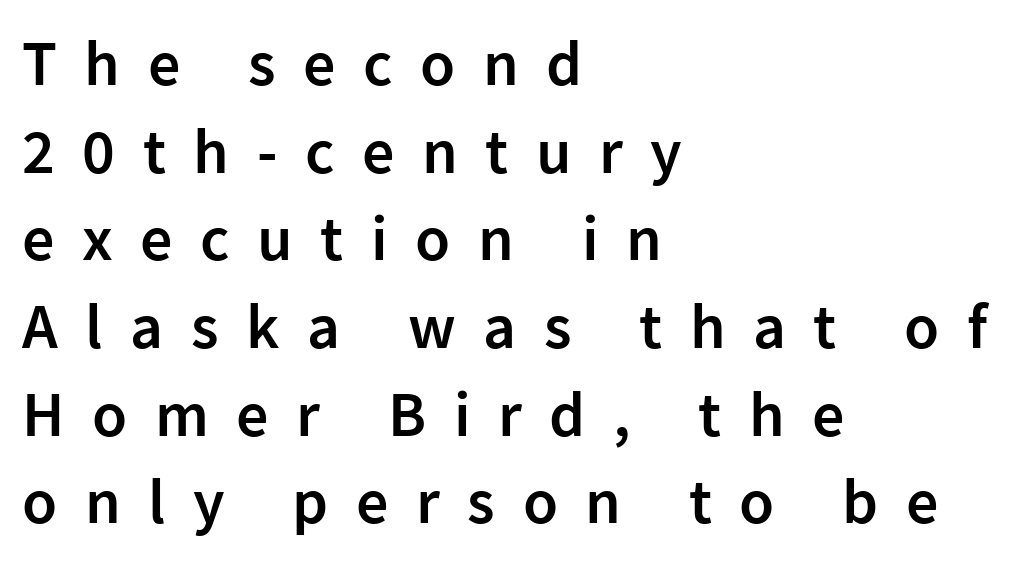
Characters follow at a spacing far wider than the type designer built in. The rows are spaced the way most documents space them. The specimen omits any rule beneath the text block's lines. Here the designer chose a conventional face with non-uniform glyph widths. Teacher's note: observe the even left margin — that is flush-left alignment.
